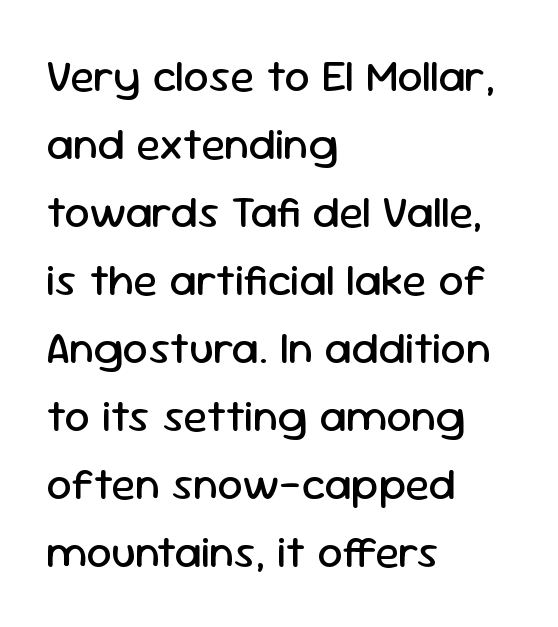
Quick note: underline off. Whoever set this chose a conventional vertical rhythm. The strokes carry an ordinary text weight at most. Visually the block forms a straight wall on the left and a jagged coastline on the right.
